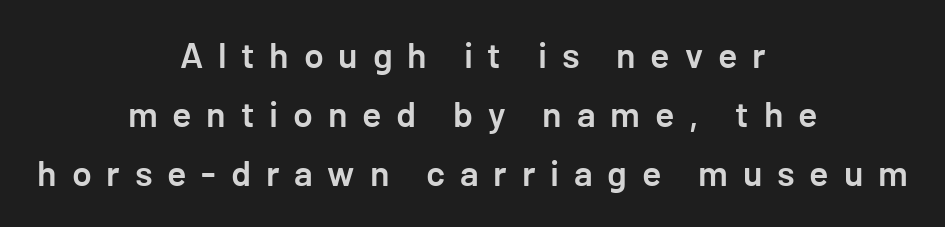
Q: Is the text bold? A: Semi-bold.
Q: Is the text italic (slanted)? A: No, it is upright.
Q: Is the typeface a serif or a sans-serif typeface? A: Sans-serif.
Q: Is the text underlined? A: No.
Q: How is the paragraph aligned? A: Centered.
Q: Is the spacing between letters normal or unusually wide? A: Unusually wide.
Q: Is the spacing between lines tight, normal or loose? A: Normal.
Q: Width (condensed, normal, or wide)? A: Normal.
Q: Stroke contrast? A: Low.
Q: x-height? A: Medium.
